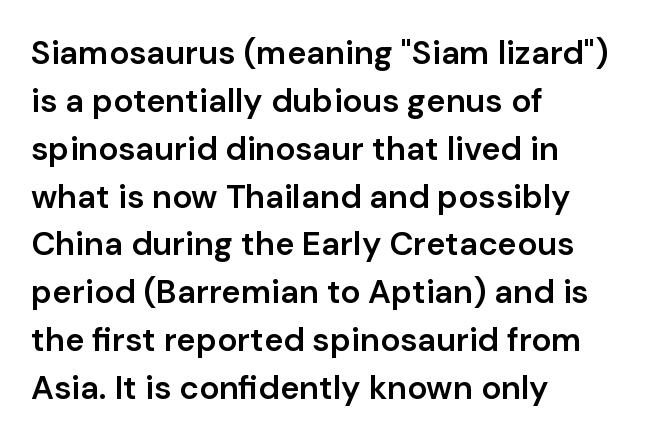
Regular leading. A clean baseline with only descenders dipping below it. You can tell it's not italic because the verticals are truly vertical. The line texture is even and compact thanks to regular tracking.
